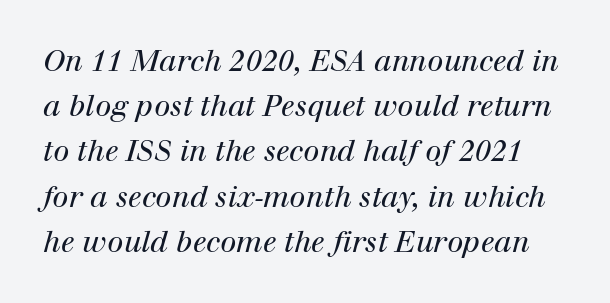
The text carries the slant typical of an italic or oblique font. The typeface has the unassuming heft of standard copy or less. Each row of text sits above clean, open space. Stroke terminals: seriffed.
